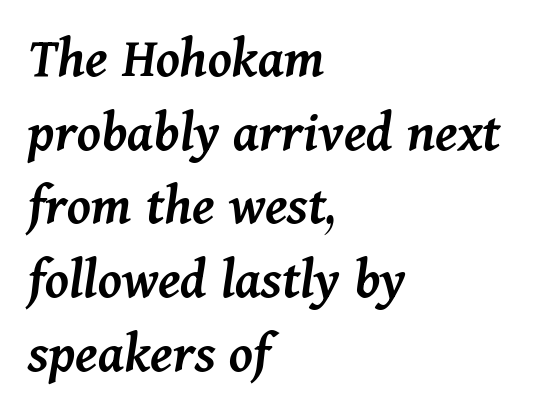
{"italic": "yes", "lean": "right", "slant_degrees": 11, "bold": "semi", "weight": "semibold", "width": "normal", "stroke_contrast": "medium", "x_height": "medium", "monospaced": "no", "underline": "no", "align": "left", "line_spacing": "normal", "line_spacing_ratio": 1.27, "letter_spacing": "normal", "letter_spacing_em": 0.0, "glyph_px": 58}
